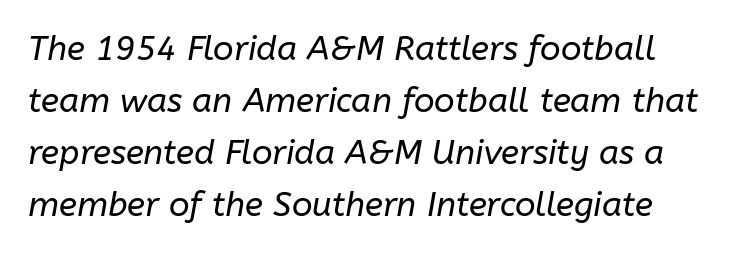
Here the designer chose a conventional face with non-uniform glyph widths. Between one letter and the next there's only the usual sliver of space. This sample keeps an unexceptional amount of space between lines. The space beneath each line is pristine and unruled. The whole block is typeset with a tilt. Compared with a typical body face, this is equally light or lighter still.
